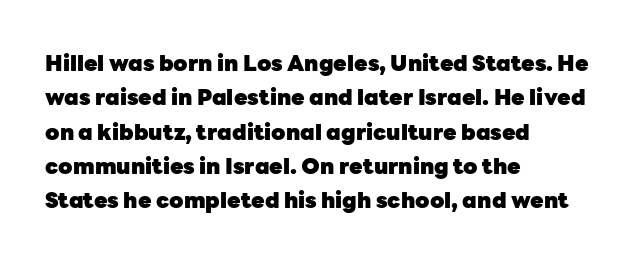
Upright lettering throughout. Just letters on the line, the space beneath them empty. The vertical gap from one line to the next is medium. Strong, thick strokes mark this as bold type. Short and long lines alike share a common starting point at left.
